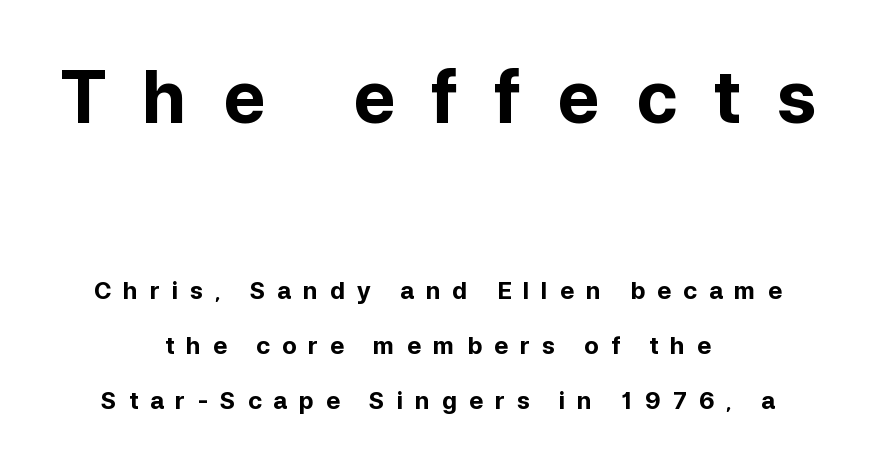
The image shows 72 px bold sans-serif type, upright; set centered, loose line spacing (2.29x), unusually wide letter spacing (+0.49 em), not underlined; the first (top) block is 3.0x larger; low stroke contrast and a medium x-height.
